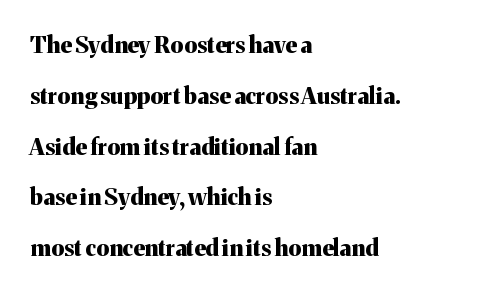
The leading is generous, giving the passage an open texture. Every letter is thick-stroked: bold, no question. Only glyphs here, with clear space below each row. One-word summary of the alignment: left. Between one letter and the next there's only the usual sliver of space.
